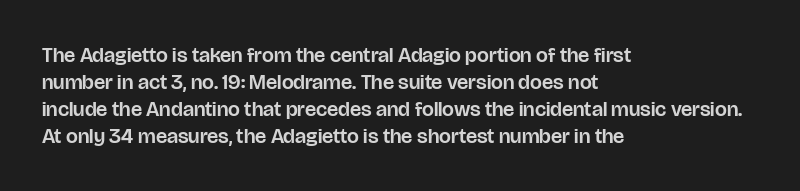
No word sits above an underline. Rendered with straight, roman letterforms. A typesetter would call this leading conventional body-copy spacing. Nothing unusual about the tracking: characters are spaced as the font intends. Line starts are locked; line ends wander.
